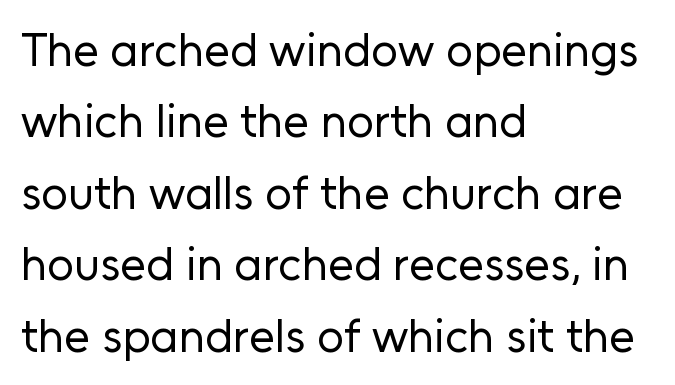
{"serif": "no", "italic": "no", "bold": "no", "weight": "regular", "width": "normal", "stroke_contrast": "low", "x_height": "medium", "monospaced": "no", "underline": "no", "align": "left", "line_spacing": "normal", "line_spacing_ratio": 1.52, "letter_spacing": "normal", "letter_spacing_em": 0.0, "glyph_px": 47}
